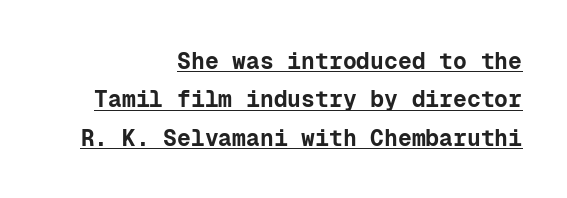
{"italic": "no", "bold": "yes", "underline": "yes", "align": "right", "line_spacing": "normal", "line_spacing_ratio": 1.67, "letter_spacing": "normal", "letter_spacing_em": 0.0, "glyph_px": 23}
